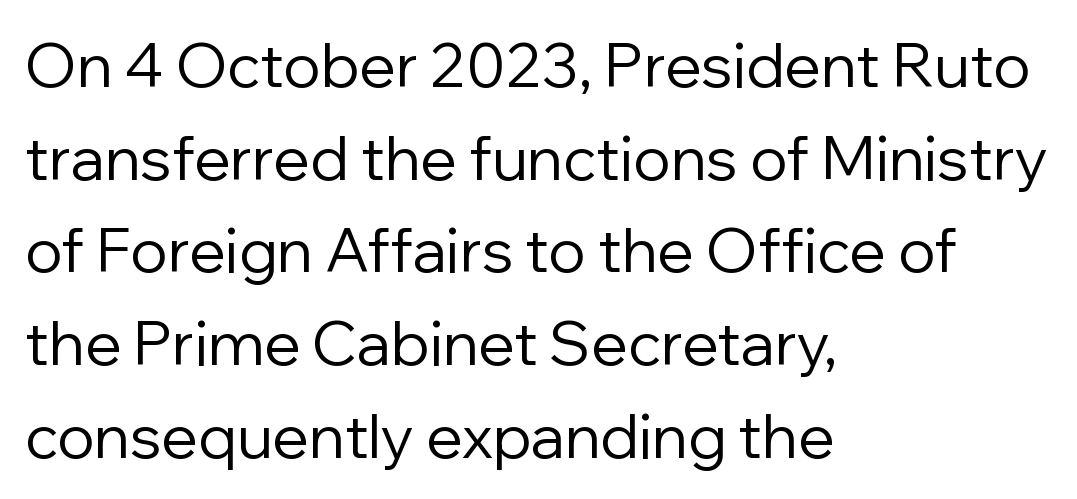
Q: Is the text bold? A: No.
Q: Is the text italic (slanted)? A: No, it is upright.
Q: Is the typeface a serif or a sans-serif typeface? A: Sans-serif.
Q: Is the text underlined? A: No.
Q: How is the paragraph aligned? A: Left-aligned.
Q: Is the spacing between letters normal or unusually wide? A: Normal.
Q: Is the spacing between lines tight, normal or loose? A: Normal.
Q: Width (condensed, normal, or wide)? A: Normal.
Q: Stroke contrast? A: Low.
Q: x-height? A: Medium.
Q: Monospaced? A: No.
